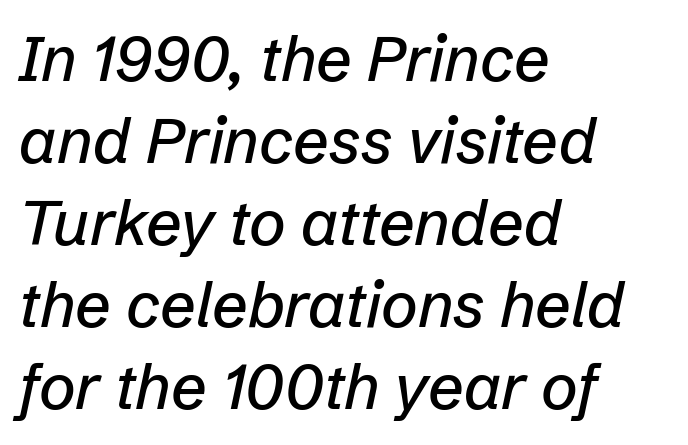
{"italic": "yes", "lean": "right", "slant_degrees": 12, "width": "normal", "stroke_contrast": "low", "x_height": "medium", "monospaced": "no", "underline": "no", "align": "left", "line_spacing": "normal", "line_spacing_ratio": 1.3, "letter_spacing": "normal", "letter_spacing_em": 0.0, "glyph_px": 63}
